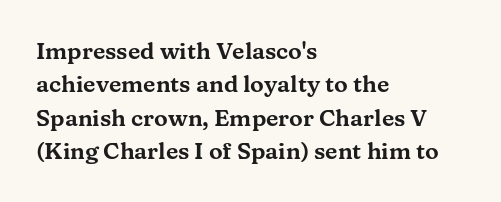
The rendering uses a moderate line-height, typical for paragraphs. These lines were composed using upright roman letters. The gaps between neighbouring characters are ordinary and unremarkable. Has an underline been added? It has not. Line starts are locked; line ends wander.
